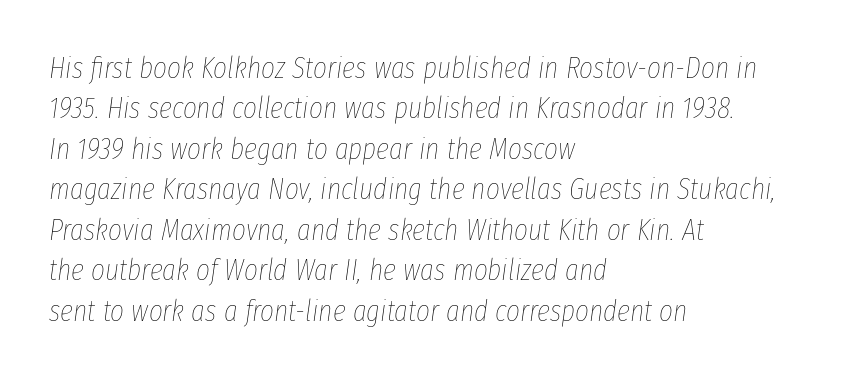
Each stroke keeps to a modest, everyday thickness or less. Anything drawn beneath the words? Only blank space. In terms of posture, this sample is oblique. Whoever set this chose a conventional vertical rhythm. Horizontally, the lines are justified to the leading edge only. Tracking value appears to be zero — textbook default spacing.
